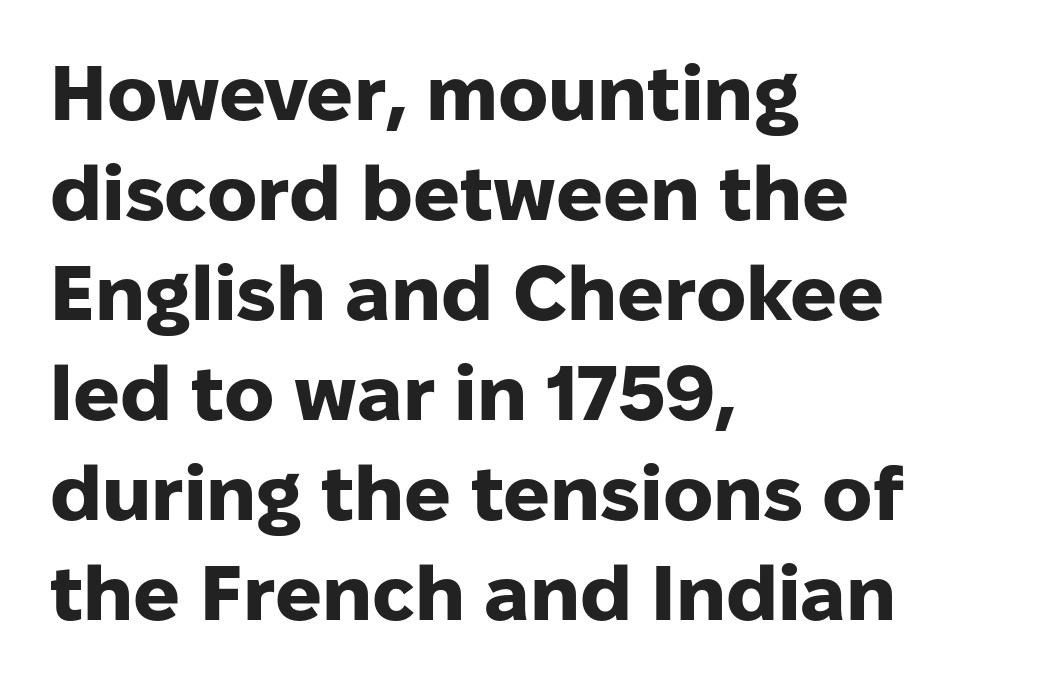
{"serif": "no", "italic": "no", "bold": "yes", "weight": "heavy", "width": "normal", "stroke_contrast": "low", "x_height": "medium", "monospaced": "no", "underline": "no", "align": "left", "line_spacing": "normal", "line_spacing_ratio": 1.3, "letter_spacing": "normal", "letter_spacing_em": 0.0, "glyph_px": 77}
